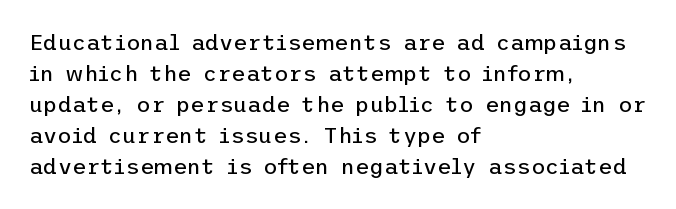
The image shows 22 px text type, upright; set left-aligned, normal line spacing (1.41x), normal letter spacing, not underlined.
